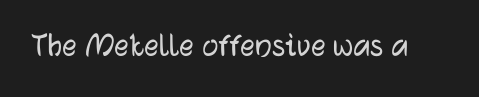
You could not count columns in this text — the font is proportionally spaced. This is roman type, the default non-slanted kind. Short note: letters normally spaced. Clear beneath every line of the passage. Font category for this specimen: sans-serif.
